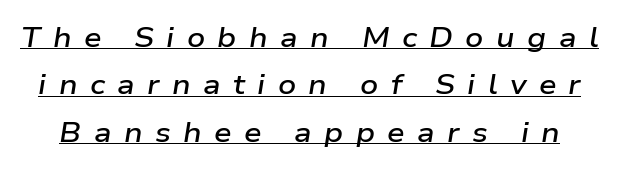
Q: Is the text bold? A: Semi-bold.
Q: Is the text italic (slanted)? A: Yes, it leans right by about 9 degrees.
Q: Is the text underlined? A: Yes.
Q: Is the spacing between letters normal or unusually wide? A: Unusually wide.
Q: Is the spacing between lines tight, normal or loose? A: Normal.
Q: Width (condensed, normal, or wide)? A: Wide.
Q: Stroke contrast? A: Low.
Q: x-height? A: Medium.
Q: Monospaced? A: No.
